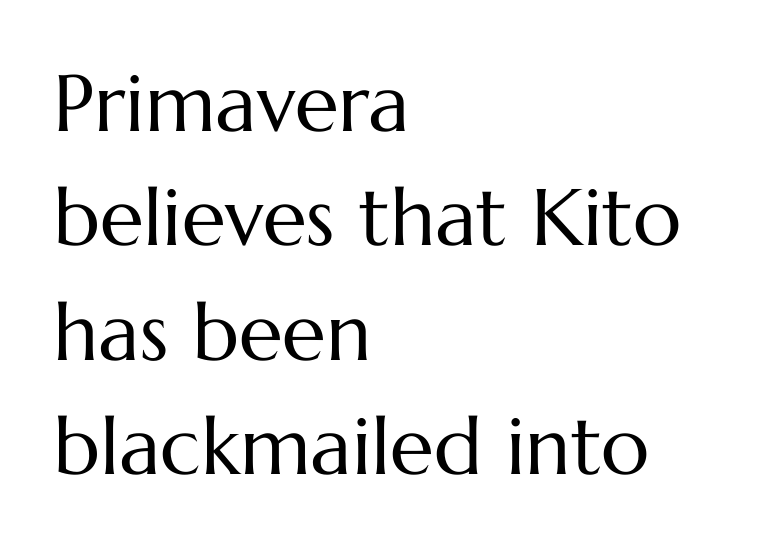
The image shows 80 px regular-weight type, upright; set left-aligned, normal line spacing (1.43x), normal letter spacing, not underlined; medium stroke contrast and a medium x-height.
